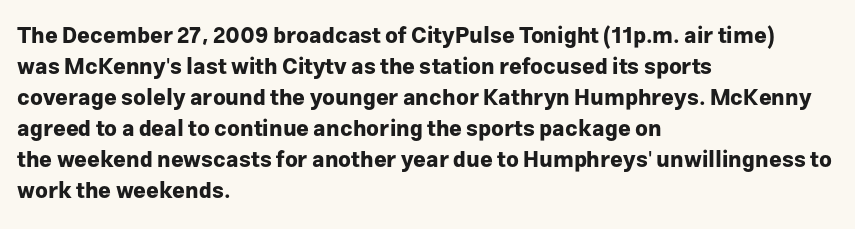
Ordinary non-slanted type is in use. The space between consecutive lines is moderate. The strokes are fattened all the way to bold. No extra tracking has been applied to these lines. Quick note: underline off. The typesetter chose a ragged-right arrangement here.
